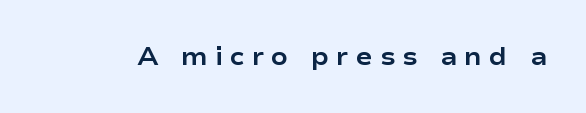
The image shows 25 px bold type, upright; set unusually wide letter spacing (+0.28 em), not underlined.
